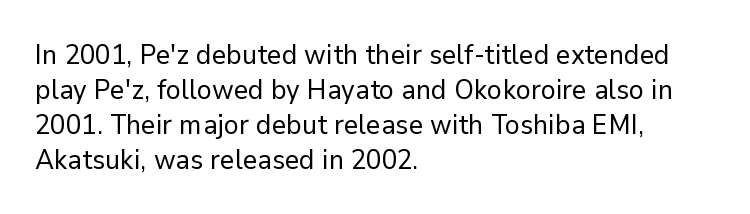
{"serif": "no", "italic": "no", "bold": "no", "weight": "regular", "width": "normal", "stroke_contrast": "low", "x_height": "medium", "monospaced": "no", "underline": "no", "align": "left", "line_spacing": "normal", "line_spacing_ratio": 1.25, "letter_spacing": "normal", "letter_spacing_em": 0.0, "glyph_px": 28}
